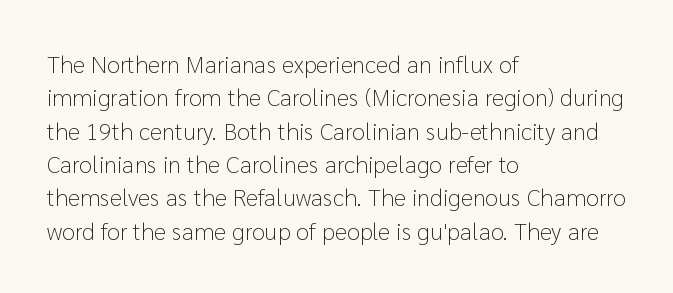
Q: Is the text bold? A: No.
Q: Is the text italic (slanted)? A: No, it is upright.
Q: Is the text underlined? A: No.
Q: How is the paragraph aligned? A: Left-aligned.
Q: Is the spacing between letters normal or unusually wide? A: Normal.
Q: Is the spacing between lines tight, normal or loose? A: Normal.
